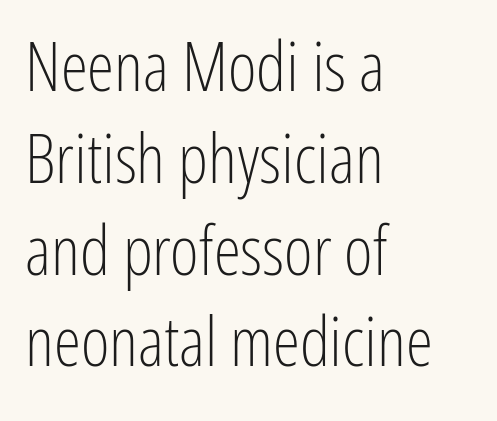
{"serif": "no", "italic": "no", "bold": "no", "weight": "light", "width": "condensed", "stroke_contrast": "low", "x_height": "medium", "monospaced": "no", "underline": "no", "align": "left", "line_spacing": "normal", "line_spacing_ratio": 1.33, "letter_spacing": "normal", "letter_spacing_em": 0.0, "glyph_px": 69}
